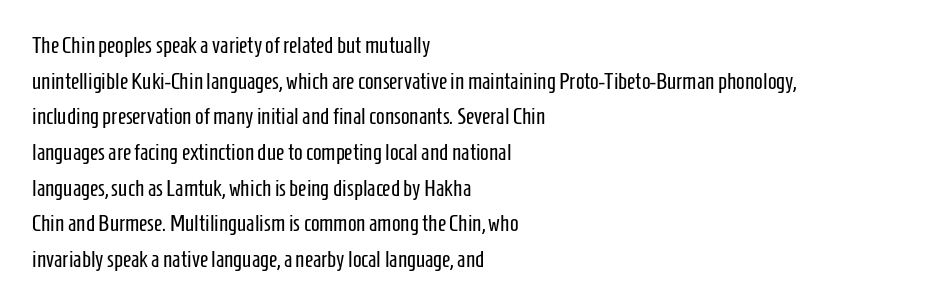
Baseline-to-baseline distance is the conventional proportion of letter height. The passage is arranged the way most books set body copy — flush left. The glyphs are unaccompanied by any horizontal stroke below them. The gaps between neighbouring characters are ordinary and unremarkable.
